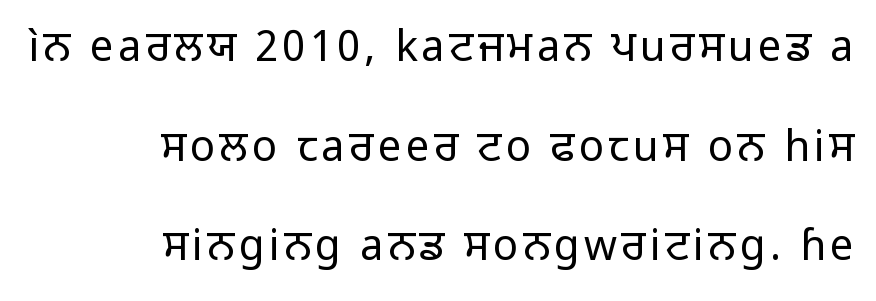
Notice how the stems are strictly vertical — no italics here. Is there much room between lines? Yes — plenty of vertical air separates them. Looks like regular typesetting: each glyph gets only the width it needs. The font sits on the lighter half of the weight spectrum, regular included. Nobody drew a line under any word here.
